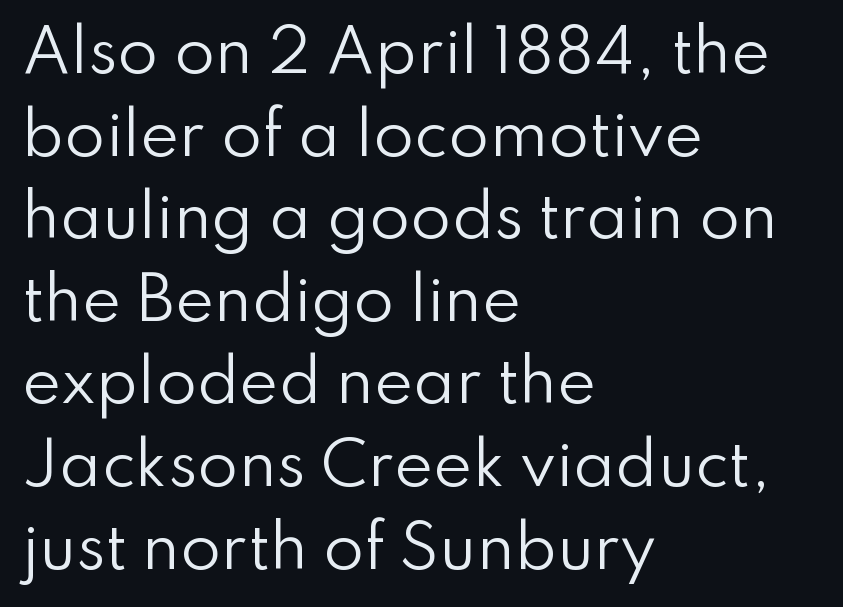
Vertically, the passage feels balanced, rows spaced as you'd expect. Every row of glyphs begins at an identical x-position on the left. Note the varied advance widths — an 'i' is clearly narrower than an 'm'. Observe the absence of serifs on each vertical stroke in this sample. Does extra space separate the letters? No, they use regular spacing. Is the type heavy? It reads as light-to-regular instead.
